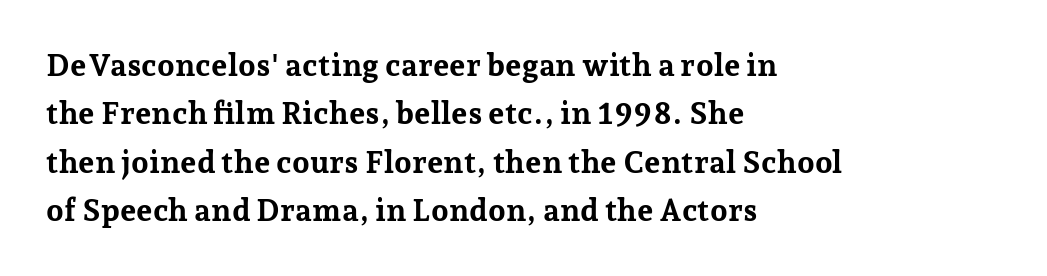
{"serif": "yes", "italic": "no", "bold": "yes", "weight": "bold", "width": "normal", "stroke_contrast": "low", "x_height": "medium", "monospaced": "no", "underline": "no", "align": "left", "line_spacing": "normal", "line_spacing_ratio": 1.56, "letter_spacing": "normal", "letter_spacing_em": 0.0, "glyph_px": 31}
